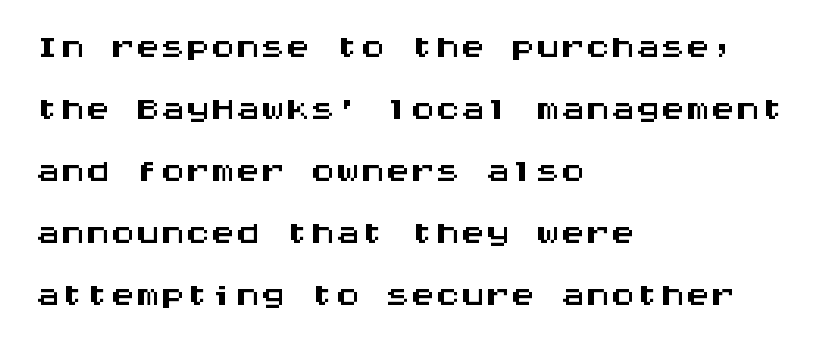
Q: Is the text italic (slanted)? A: No, it is upright.
Q: Is the typeface a serif or a sans-serif typeface? A: Sans-serif.
Q: Is the text underlined? A: No.
Q: How is the paragraph aligned? A: Left-aligned.
Q: Is the spacing between letters normal or unusually wide? A: Normal.
Q: Width (condensed, normal, or wide)? A: Wide.
Q: Stroke contrast? A: Medium.
Q: x-height? A: Large.
Q: Monospaced? A: Yes.
